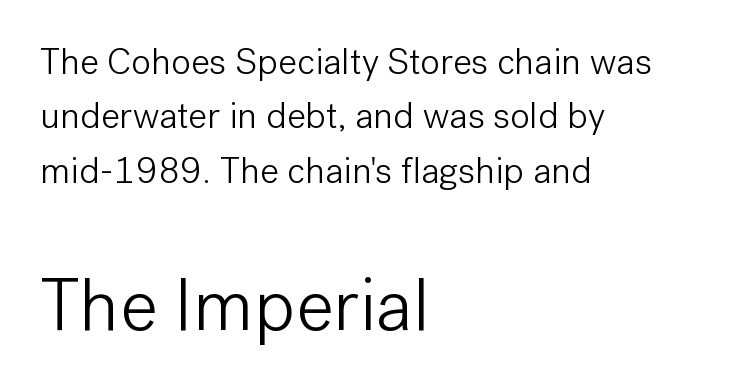
{"serif": "no", "italic": "no", "bold": "no", "weight": "light", "width": "normal", "stroke_contrast": "low", "x_height": "medium", "monospaced": "no", "underline": "no", "align": "left", "line_spacing": "normal", "line_spacing_ratio": 1.47, "letter_spacing": "normal", "letter_spacing_em": 0.0, "larger_block": "second", "size_ratio": 2.0, "glyph_px": 74}
